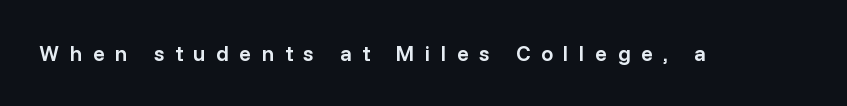
Q: Is the text bold? A: Semi-bold.
Q: Is the text italic (slanted)? A: No, it is upright.
Q: Is the text underlined? A: No.
Q: Is the spacing between letters normal or unusually wide? A: Unusually wide.
